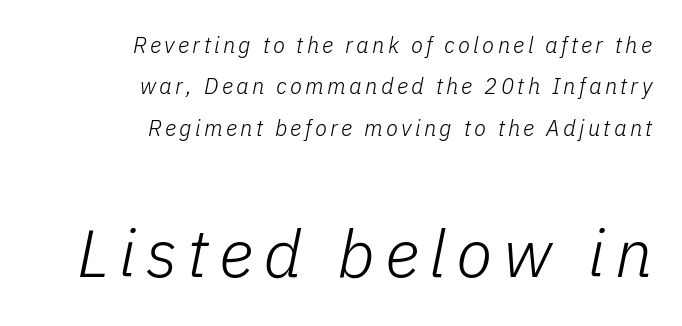
Q: Is the text bold? A: No.
Q: Is the text italic (slanted)? A: Yes, it leans right by about 11 degrees.
Q: Is the text underlined? A: No.
Q: How is the paragraph aligned? A: Right-aligned.
Q: Which block of text is set in a larger size, the first (top) or the second (bottom)? A: The second (bottom) one.
Q: Width (condensed, normal, or wide)? A: Normal.
Q: Stroke contrast? A: Low.
Q: x-height? A: Medium.
Q: Monospaced? A: No.
